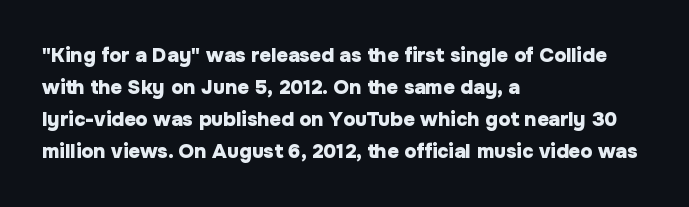
Q: Is the text bold? A: Yes.
Q: Is the text italic (slanted)? A: No, it is upright.
Q: Is the text underlined? A: No.
Q: How is the paragraph aligned? A: Left-aligned.
Q: Is the spacing between letters normal or unusually wide? A: Normal.
Q: Is the spacing between lines tight, normal or loose? A: Normal.
